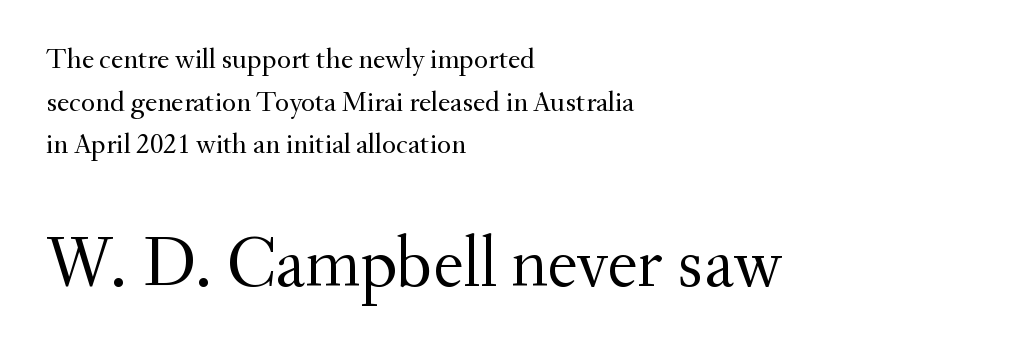
Q: Is the text bold? A: No.
Q: Is the text italic (slanted)? A: No, it is upright.
Q: Is the typeface a serif or a sans-serif typeface? A: Serif.
Q: Is the text underlined? A: No.
Q: How is the paragraph aligned? A: Left-aligned.
Q: Is the spacing between letters normal or unusually wide? A: Normal.
Q: Is the spacing between lines tight, normal or loose? A: Normal.
Q: Which block of text is set in a larger size, the first (top) or the second (bottom)? A: The second (bottom) one.
Q: Width (condensed, normal, or wide)? A: Normal.
Q: Stroke contrast? A: Medium.
Q: x-height? A: Small.
Q: Monospaced? A: No.
